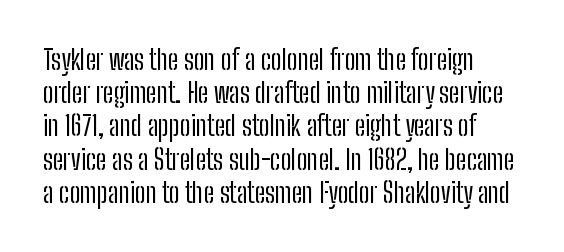
Underlining? Definitely not there. Nope, not italic — everything's standing straight. Letters have the restrained weight of plain body copy at most. This rendering leaves character spacing at its baseline value.
